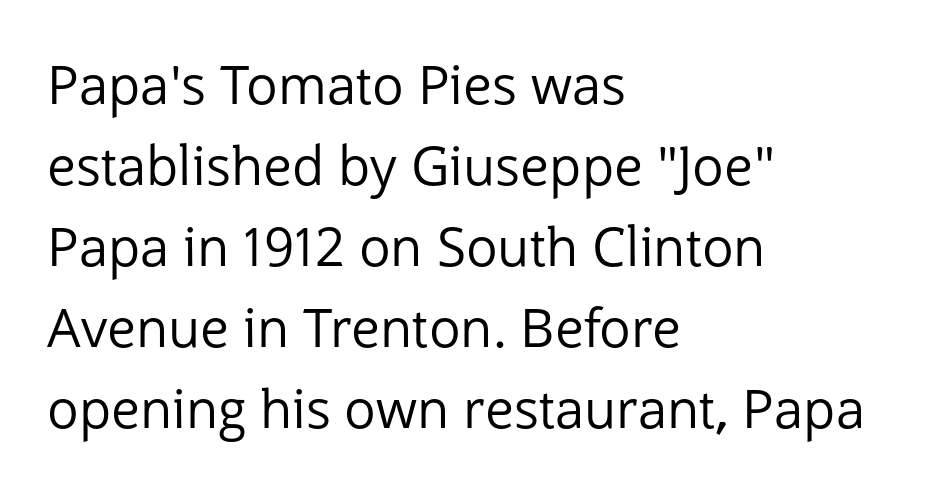
{"serif": "no", "italic": "no", "bold": "no", "weight": "regular", "width": "normal", "stroke_contrast": "low", "x_height": "medium", "monospaced": "no", "underline": "no", "align": "left", "line_spacing": "normal", "line_spacing_ratio": 1.53, "letter_spacing": "normal", "letter_spacing_em": 0.0, "glyph_px": 53}
